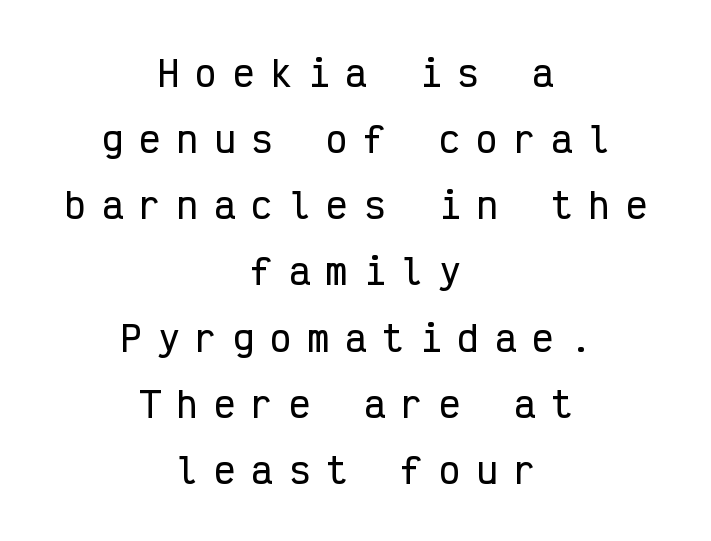
Q: Is the text italic (slanted)? A: No, it is upright.
Q: Is the typeface a serif or a sans-serif typeface? A: Sans-serif.
Q: Is the text underlined? A: No.
Q: How is the paragraph aligned? A: Centered.
Q: Is the spacing between letters normal or unusually wide? A: Unusually wide.
Q: Width (condensed, normal, or wide)? A: Condensed.
Q: Stroke contrast? A: Low.
Q: x-height? A: Medium.
Q: Monospaced? A: Yes.
